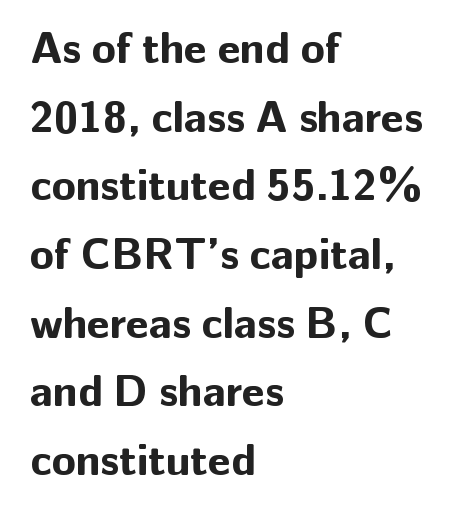
{"serif": "no", "italic": "no", "bold": "yes", "weight": "bold", "width": "normal", "stroke_contrast": "low", "x_height": "medium", "monospaced": "no", "underline": "no", "align": "left", "line_spacing": "normal", "line_spacing_ratio": 1.56, "letter_spacing": "normal", "letter_spacing_em": 0.0, "glyph_px": 44}
